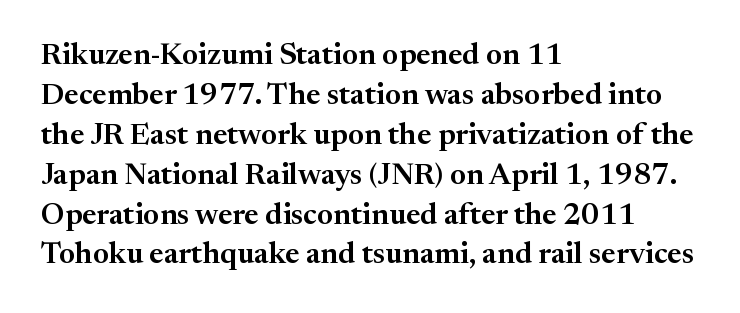
The text was rendered using a seriffed face with decorative stroke endings. The rendering uses a moderate line-height, typical for paragraphs. Lines of text with bare space underneath. The specimen reads as upright at a glance. Each letter keeps its own natural width here, so spacing adapts to shape. Compared with typical body copy, the letter spacing here is the same.
